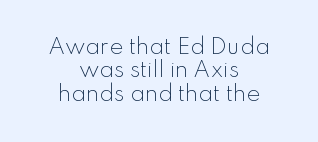
What stands out about the letter spacing? Nothing — it is the standard amount. Each row of text sits above clean, open space. Unlike italic type, these characters show no tilt at all. This sample trades vertical openness for compactness between lines. Vertical stems look standard width or narrower in stroke.
